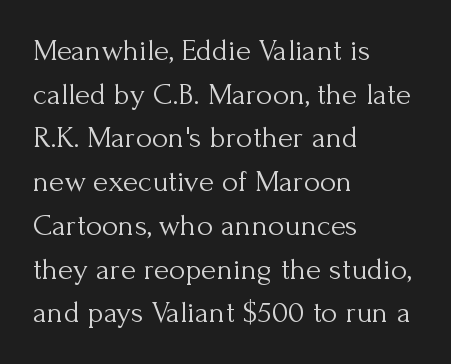
Short note: letters normally spaced. The face used here is proportionally spaced, like ordinary book or web type. No word sits above an underline. The face looks like a standard text weight, possibly lighter. The type sits square on the baseline with zero lean.
